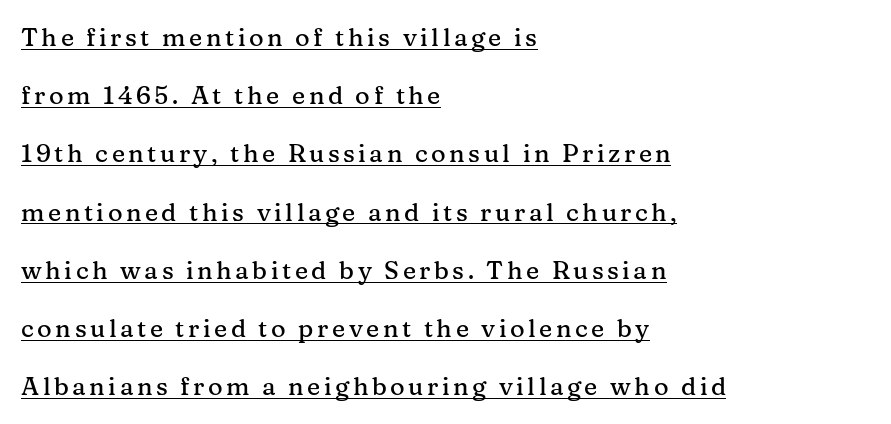
The letters stand straight up with perfectly vertical stems. What decoration does the sample have? An underline. Loosely led — the rows are spread out. In CSS terms this would be text-align: left.
